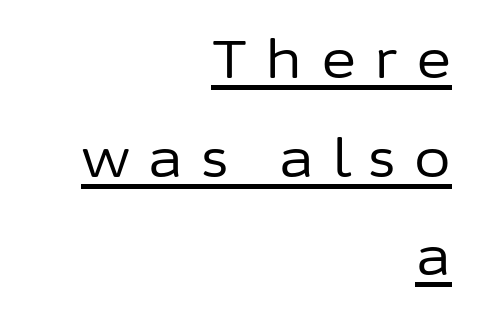
Q: Is the text bold? A: No.
Q: Is the text italic (slanted)? A: No, it is upright.
Q: Is the typeface a serif or a sans-serif typeface? A: Sans-serif.
Q: Is the text underlined? A: Yes.
Q: How is the paragraph aligned? A: Right-aligned.
Q: Is the spacing between letters normal or unusually wide? A: Unusually wide.
Q: Width (condensed, normal, or wide)? A: Normal.
Q: Stroke contrast? A: Low.
Q: x-height? A: Medium.
Q: Monospaced? A: No.
